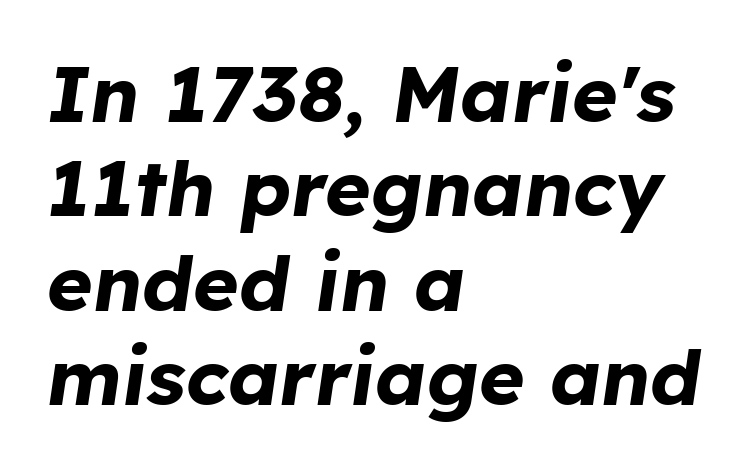
The type is set solid horizontally, with unmodified tracking. Underline: absent. Strong, thick strokes mark this as bold type. Is the type slanted? Yes — the strokes lean at a clear angle.
